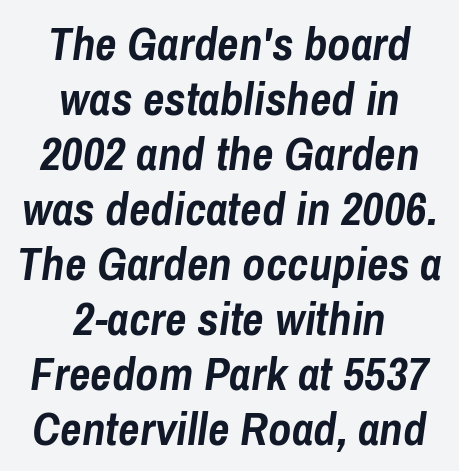
{"italic": "yes", "lean": "right", "slant_degrees": 8, "bold": "yes", "weight": "semibold", "width": "condensed", "stroke_contrast": "low", "x_height": "medium", "monospaced": "no", "underline": "no", "align": "center", "line_spacing_ratio": 1.17, "letter_spacing": "normal", "letter_spacing_em": 0.0, "glyph_px": 47}
